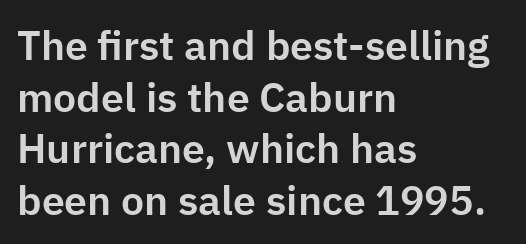
Is the letter spacing exaggerated? No — it looks like the ordinary default. The baseline area is clear. Every character sits straight up, as roman type does. Teacher's note: observe the even left margin — that is flush-left alignment. Spacing verdict: proportional, widths tailored to each character.
